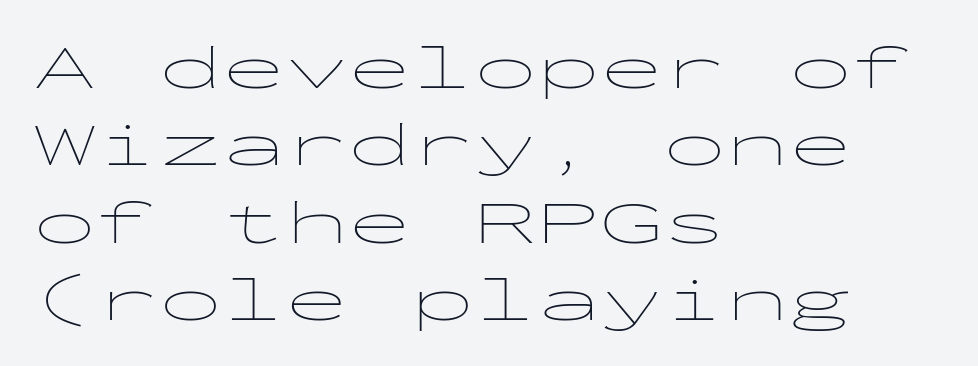
The image shows 63 px thin, wide sans-serif type, upright, monospaced; set left-aligned, line spacing 1.23x, normal letter spacing, not underlined; low stroke contrast and a medium x-height.
